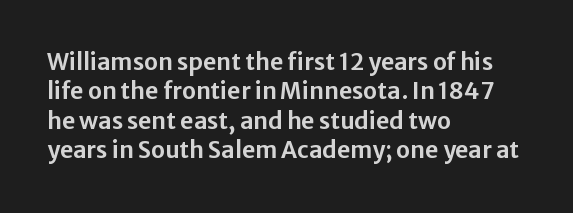
{"italic": "no", "underline": "no", "align": "left", "line_spacing": "normal", "line_spacing_ratio": 1.28, "letter_spacing": "normal", "letter_spacing_em": 0.0, "glyph_px": 23}
